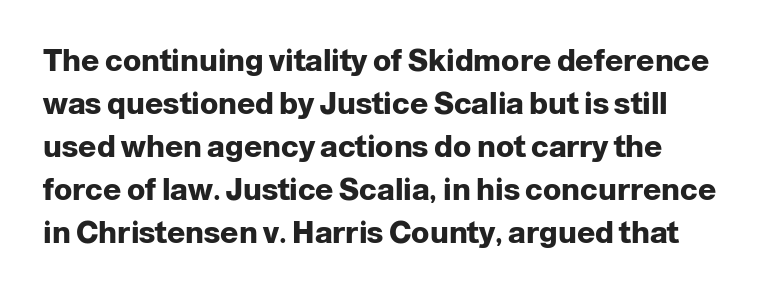
Q: Is the text bold? A: Yes.
Q: Is the text italic (slanted)? A: No, it is upright.
Q: Is the typeface a serif or a sans-serif typeface? A: Sans-serif.
Q: Is the text underlined? A: No.
Q: Is the spacing between letters normal or unusually wide? A: Normal.
Q: Is the spacing between lines tight, normal or loose? A: Normal.
Q: Width (condensed, normal, or wide)? A: Normal.
Q: Stroke contrast? A: Low.
Q: x-height? A: Medium.
Q: Monospaced? A: No.
